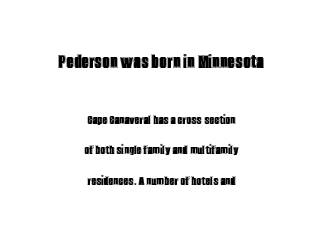
A bare baseline throughout the passage. Students, note that the glyphs here touch the page at normal intervals. Each line is balanced around a shared central axis. Baseline-to-baseline distance is far greater than the letter height. The block sitting higher on the canvas is the one with enlarged characters.
